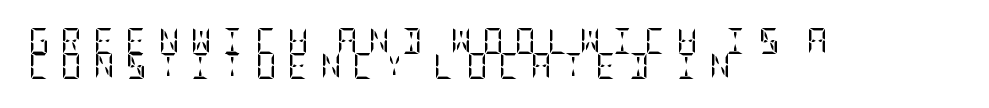
{"italic": "no", "bold": "no", "underline": "no", "align": "left", "line_spacing": "tight", "line_spacing_ratio": 0.98, "letter_spacing": "wide", "letter_spacing_em": 0.43, "glyph_px": 26}
